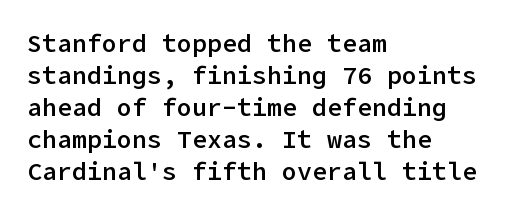
Q: Is the text bold? A: Semi-bold.
Q: Is the text italic (slanted)? A: No, it is upright.
Q: Is the text underlined? A: No.
Q: How is the paragraph aligned? A: Left-aligned.
Q: Is the spacing between letters normal or unusually wide? A: Normal.
Q: Is the spacing between lines tight, normal or loose? A: Normal.
